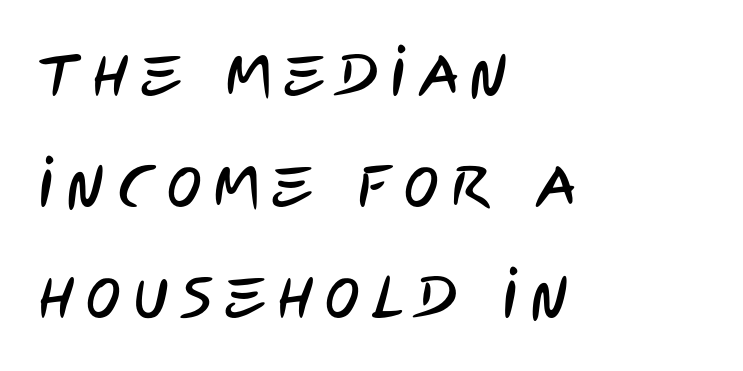
{"serif": "no", "width": "condensed", "stroke_contrast": "low", "x_height": "large", "monospaced": "no", "underline": "no", "align": "left", "line_spacing": "loose", "line_spacing_ratio": 1.91, "letter_spacing": "wide", "letter_spacing_em": 0.21, "glyph_px": 58}
